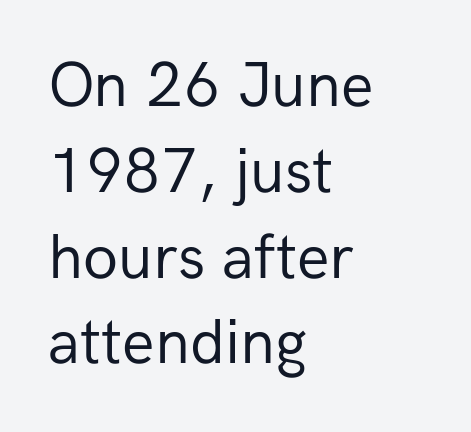
{"serif": "no", "italic": "no", "bold": "no", "weight": "regular", "width": "normal", "stroke_contrast": "low", "x_height": "medium", "monospaced": "no", "underline": "no", "align": "left", "line_spacing": "normal", "line_spacing_ratio": 1.34, "letter_spacing": "normal", "letter_spacing_em": 0.0, "glyph_px": 64}
